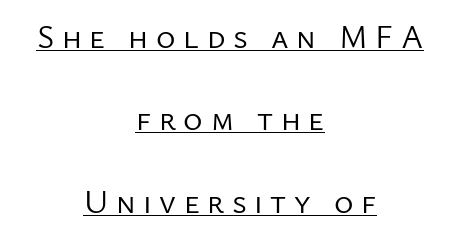
The image shows 33 px regular-weight sans-serif type, upright; set centered, loose line spacing (2.5x), unusually wide letter spacing (+0.23 em), underlined; low stroke contrast and a medium x-height.
